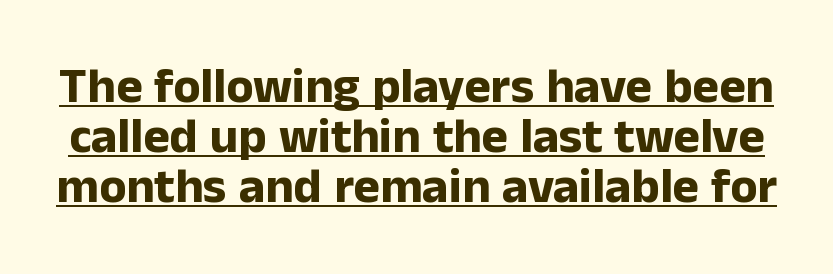
The block of text is dense from top to bottom, with scant space between rows. The letterforms sit shoulder to shoulder at normal distance. Emphasis is given by a line drawn under the lettering. The typesetting leans heavy: a genuine bold. These lines are composed in type without serifs. Vertical strokes here are truly vertical.
